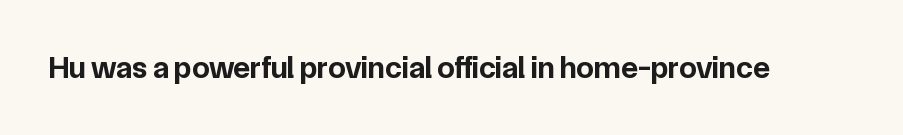
{"serif": "no", "italic": "no", "bold": "yes", "weight": "bold", "width": "normal", "stroke_contrast": "low", "x_height": "medium", "monospaced": "no", "underline": "no", "letter_spacing": "normal", "letter_spacing_em": 0.0, "glyph_px": 31}
